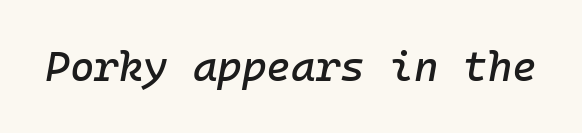
{"italic": "yes", "lean": "right", "slant_degrees": 10, "width": "normal", "stroke_contrast": "low", "x_height": "medium", "monospaced": "yes", "underline": "no", "letter_spacing": "normal", "letter_spacing_em": 0.0, "glyph_px": 42}
